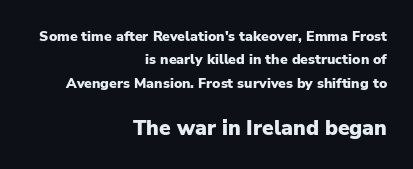
The image shows 21 px bold type, upright; set right-aligned, normal line spacing (1.67x), normal letter spacing, not underlined; the second (bottom) block is 1.5x larger.
